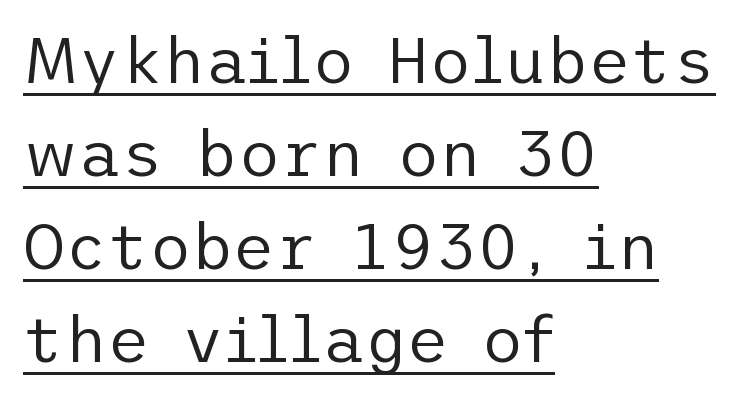
Evenly set lines give the paragraph a standard silhouette. A sans-serif font was chosen for this passage. It's the straight-up-and-down kind of type. Caption: standard tracking, unaltered. Is this a heavy cut? Hardly; it is regular or lighter. Students, observe the line beneath the letters — that is underlining.
